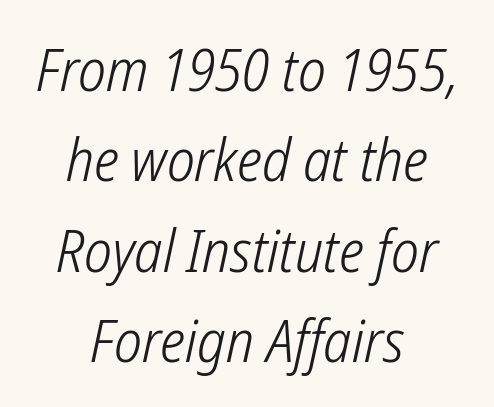
These lines are centered, leaving both edges ragged. In terms of leading, this rendering sits right in the middle. The type is set solid horizontally, with unmodified tracking. The face used here is proportionally spaced, like ordinary book or web type.
